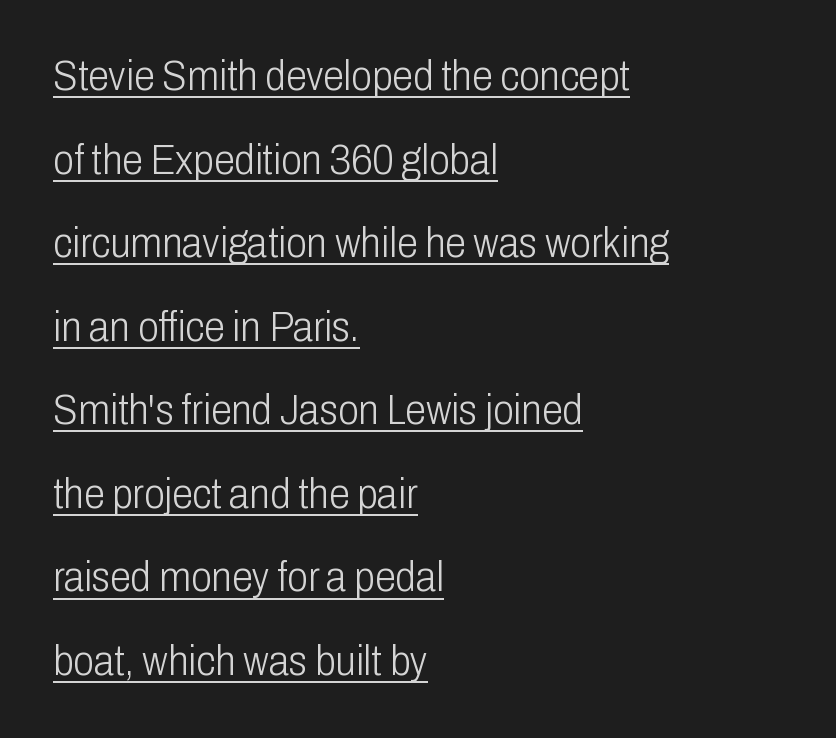
{"serif": "no", "italic": "no", "bold": "no", "weight": "light", "width": "condensed", "stroke_contrast": "low", "x_height": "medium", "monospaced": "no", "underline": "yes", "align": "left", "line_spacing": "loose", "line_spacing_ratio": 1.99, "letter_spacing": "normal", "letter_spacing_em": 0.0, "glyph_px": 42}
